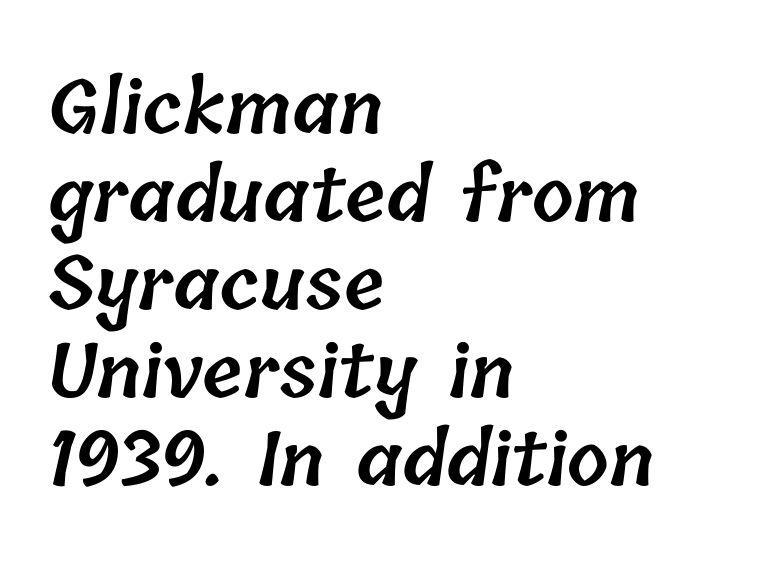
{"bold": "semi", "weight": "semibold", "width": "normal", "stroke_contrast": "low", "x_height": "medium", "monospaced": "no", "underline": "no", "align": "left", "line_spacing_ratio": 1.19, "letter_spacing": "normal", "letter_spacing_em": 0.0, "glyph_px": 74}
